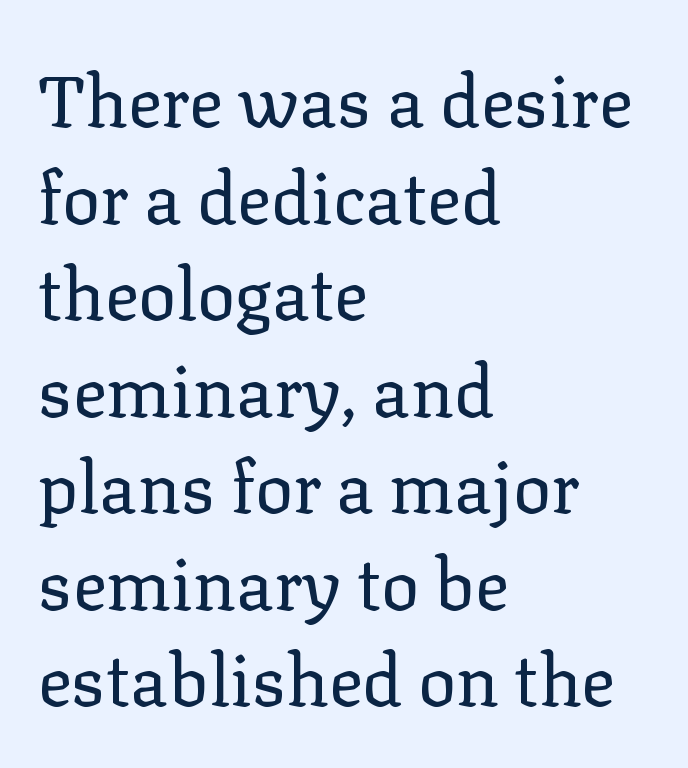
The image shows 71 px regular-weight serif type, upright; set left-aligned, normal line spacing (1.36x), normal letter spacing, not underlined; low stroke contrast and a medium x-height.
